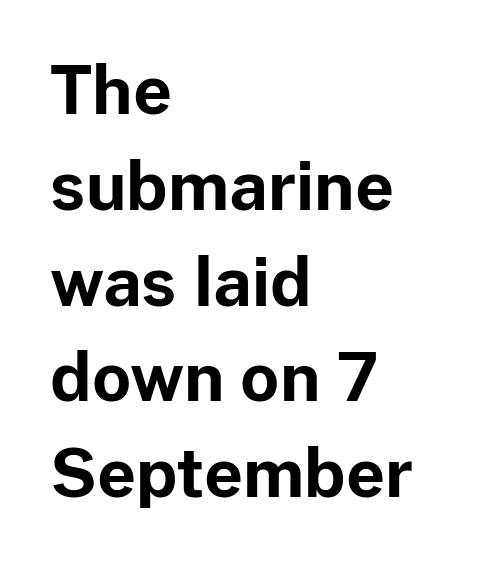
{"serif": "no", "italic": "no", "bold": "yes", "weight": "bold", "width": "normal", "stroke_contrast": "low", "x_height": "medium", "monospaced": "no", "underline": "no", "align": "left", "line_spacing": "normal", "line_spacing_ratio": 1.43, "letter_spacing": "normal", "letter_spacing_em": 0.0, "glyph_px": 67}
